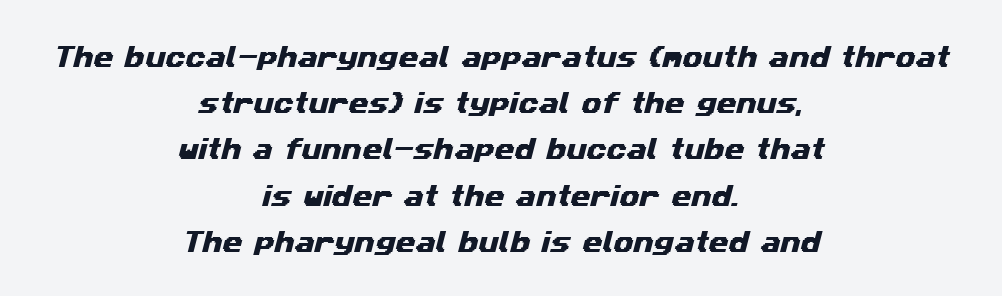
The image shows 23 px text type; set centered, loose line spacing (2.01x), normal letter spacing, not underlined.
